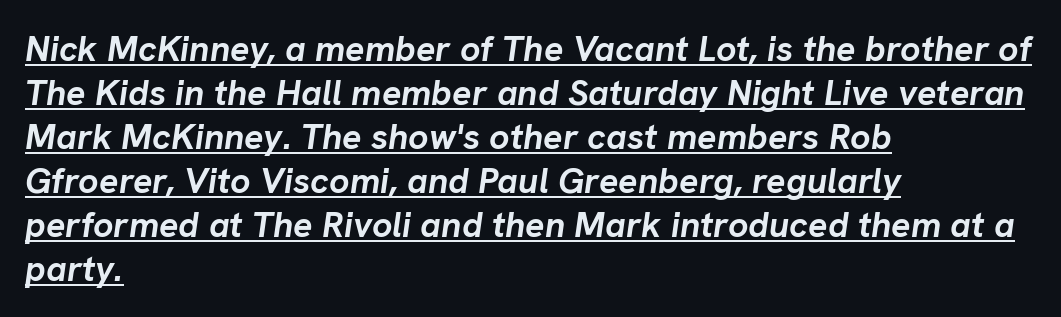
{"italic": "yes", "lean": "right", "slant_degrees": 8, "bold": "yes", "weight": "semibold", "width": "normal", "stroke_contrast": "low", "x_height": "medium", "monospaced": "no", "underline": "yes", "align": "left", "line_spacing_ratio": 1.22, "letter_spacing": "normal", "letter_spacing_em": 0.0, "glyph_px": 36}
